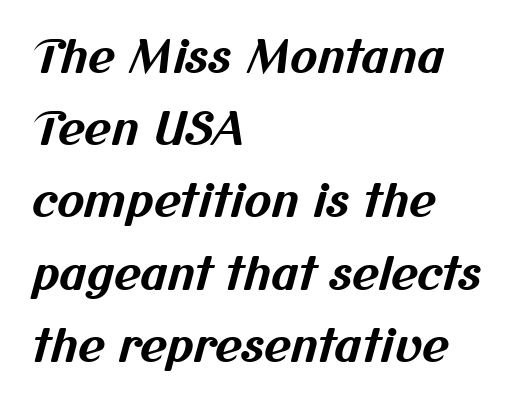
The image shows 46 px bold sans-serif type; set left-aligned, normal line spacing (1.57x), normal letter spacing, not underlined; medium stroke contrast and a medium x-height.
